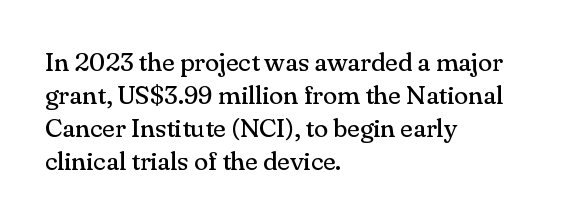
{"italic": "no", "bold": "no", "underline": "no", "align": "left", "line_spacing": "normal", "line_spacing_ratio": 1.27, "letter_spacing": "normal", "letter_spacing_em": 0.0, "glyph_px": 26}
